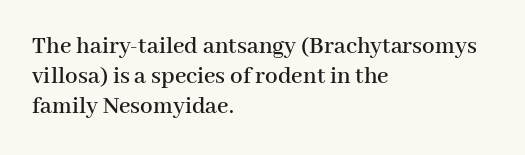
Q: Is the text italic (slanted)? A: No, it is upright.
Q: Is the text underlined? A: No.
Q: How is the paragraph aligned? A: Left-aligned.
Q: Is the spacing between letters normal or unusually wide? A: Normal.
